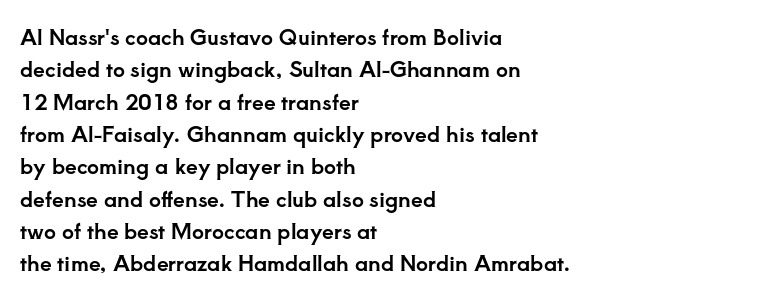
Q: Is the text italic (slanted)? A: No, it is upright.
Q: Is the text underlined? A: No.
Q: How is the paragraph aligned? A: Left-aligned.
Q: Is the spacing between letters normal or unusually wide? A: Normal.
Q: Is the spacing between lines tight, normal or loose? A: Normal.
